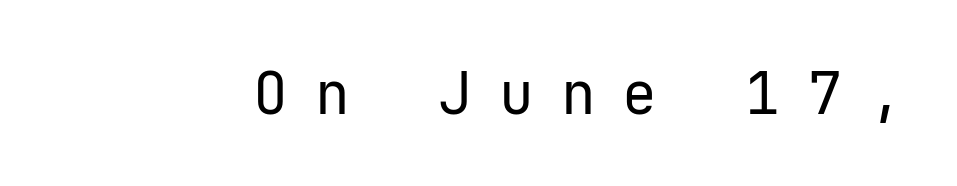
Is the letter spacing exaggerated? Yes — the characters are pushed far apart. Honestly, there is no underline to notice here at all. The letters march in equal steps, a hallmark of fixed-pitch type. Notice how the stems are strictly vertical — no italics here. Observe the absence of serifs on each vertical stroke in this sample.
